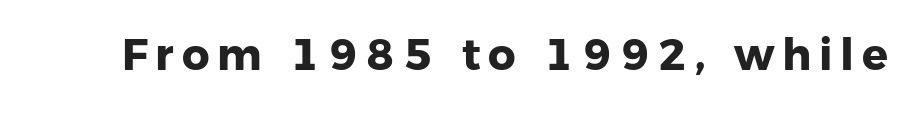
Q: Is the text bold? A: Yes.
Q: Is the text italic (slanted)? A: No, it is upright.
Q: Is the typeface a serif or a sans-serif typeface? A: Sans-serif.
Q: Is the text underlined? A: No.
Q: Width (condensed, normal, or wide)? A: Normal.
Q: Stroke contrast? A: Low.
Q: x-height? A: Medium.
Q: Monospaced? A: No.
